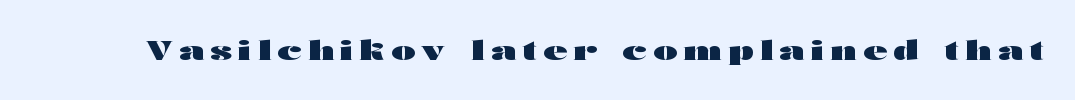
Q: Is the text bold? A: Yes.
Q: Is the text italic (slanted)? A: No, it is upright.
Q: Is the text underlined? A: No.
Q: Is the spacing between letters normal or unusually wide? A: Unusually wide.
